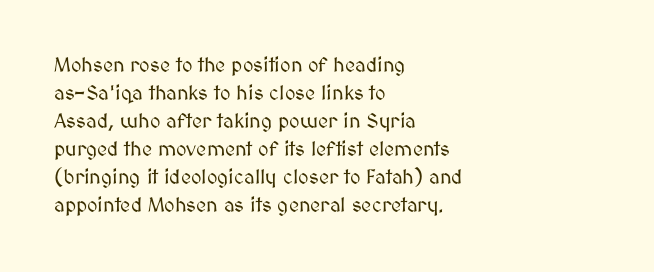
Ordinary non-slanted type is in use. Type without underlining. A typesetter would call this zero additional tracking. Horizontally, the lines are justified to the leading edge only. Honestly, the row spacing looks completely unremarkable.
